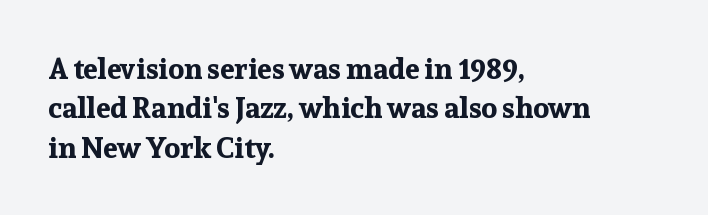
{"serif": "yes", "italic": "no", "bold": "yes", "weight": "bold", "width": "normal", "stroke_contrast": "low", "x_height": "medium", "monospaced": "no", "underline": "no", "align": "left", "line_spacing": "normal", "line_spacing_ratio": 1.36, "letter_spacing": "normal", "letter_spacing_em": 0.0, "glyph_px": 29}
